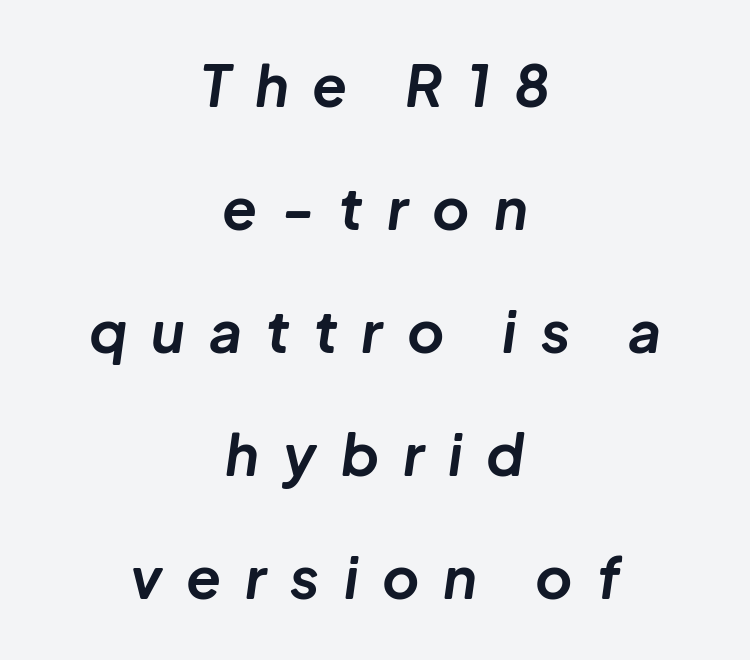
Q: Is the text bold? A: Yes.
Q: Is the text italic (slanted)? A: Yes, it leans right by about 8 degrees.
Q: Is the text underlined? A: No.
Q: How is the paragraph aligned? A: Centered.
Q: Is the spacing between letters normal or unusually wide? A: Unusually wide.
Q: Is the spacing between lines tight, normal or loose? A: Loose.
Q: Width (condensed, normal, or wide)? A: Normal.
Q: Stroke contrast? A: Low.
Q: x-height? A: Medium.
Q: Monospaced? A: No.
